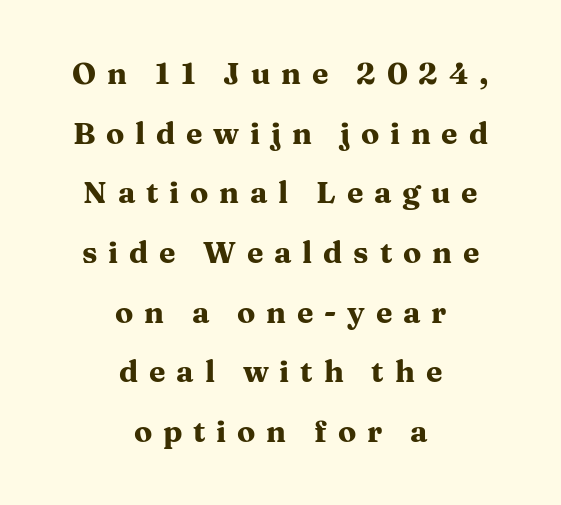
The image shows 30 px heavy, wide serif type, upright; set centered, loose line spacing (1.99x), unusually wide letter spacing (+0.36 em), not underlined; medium stroke contrast and a medium x-height.
